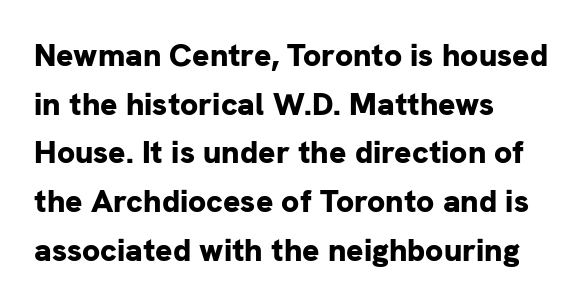
{"serif": "no", "italic": "no", "bold": "yes", "weight": "bold", "width": "normal", "stroke_contrast": "low", "x_height": "medium", "monospaced": "no", "underline": "no", "align": "left", "line_spacing": "normal", "line_spacing_ratio": 1.52, "letter_spacing": "normal", "letter_spacing_em": 0.0, "glyph_px": 32}
